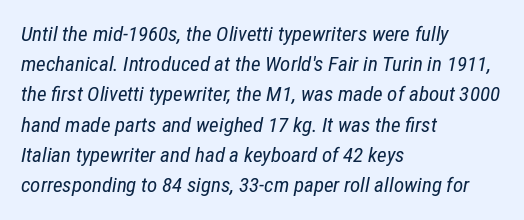
Q: Is the text bold? A: No.
Q: Is the text italic (slanted)? A: Yes, it leans right by about 12 degrees.
Q: Is the text underlined? A: No.
Q: How is the paragraph aligned? A: Left-aligned.
Q: Is the spacing between letters normal or unusually wide? A: Normal.
Q: Is the spacing between lines tight, normal or loose? A: Normal.
